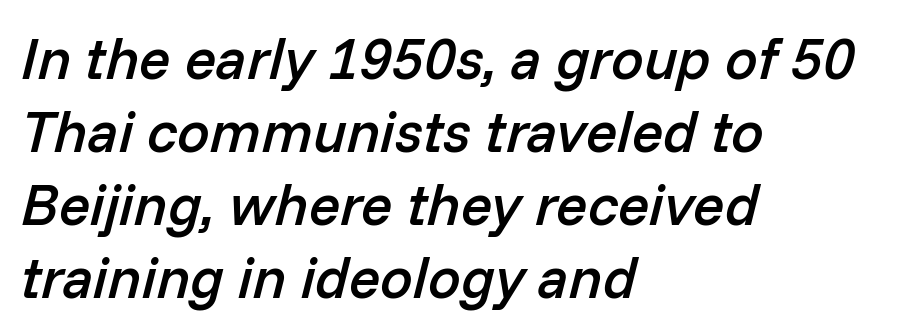
Q: Is the text bold? A: Semi-bold.
Q: Is the text italic (slanted)? A: Yes, it leans right by about 14 degrees.
Q: Is the text underlined? A: No.
Q: How is the paragraph aligned? A: Left-aligned.
Q: Is the spacing between letters normal or unusually wide? A: Normal.
Q: Is the spacing between lines tight, normal or loose? A: Normal.
Q: Width (condensed, normal, or wide)? A: Normal.
Q: Stroke contrast? A: Low.
Q: x-height? A: Medium.
Q: Monospaced? A: No.
